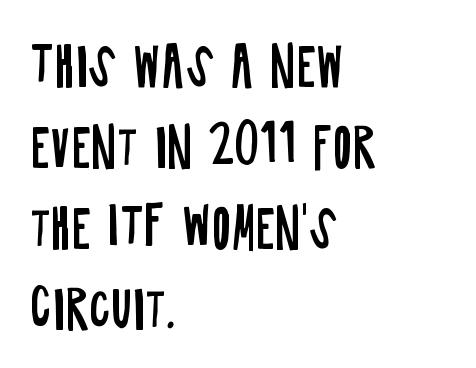
Q: Is the text bold? A: No.
Q: Is the text italic (slanted)? A: No, it is upright.
Q: Is the typeface a serif or a sans-serif typeface? A: Sans-serif.
Q: Is the text underlined? A: No.
Q: How is the paragraph aligned? A: Left-aligned.
Q: Is the spacing between letters normal or unusually wide? A: Normal.
Q: Is the spacing between lines tight, normal or loose? A: Normal.
Q: Width (condensed, normal, or wide)? A: Condensed.
Q: Stroke contrast? A: Low.
Q: x-height? A: Large.
Q: Monospaced? A: No.
